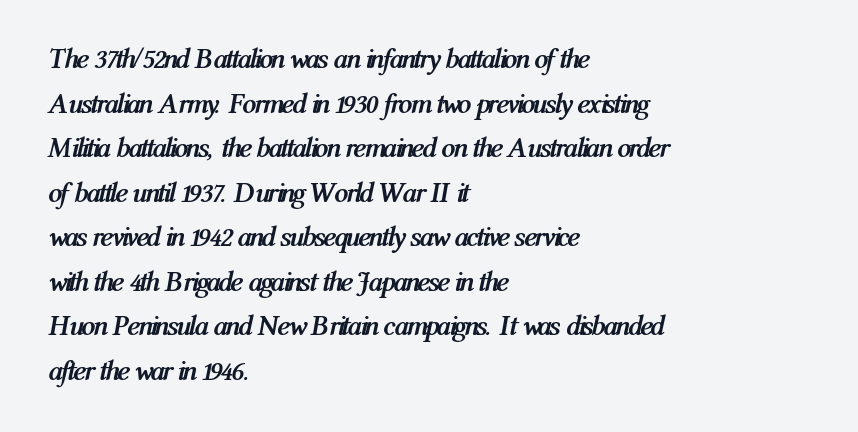
The image shows 28 px semibold, condensed type, italic (leaning right); set left-aligned, normal line spacing (1.59x), normal letter spacing, not underlined; medium stroke contrast and a medium x-height.
